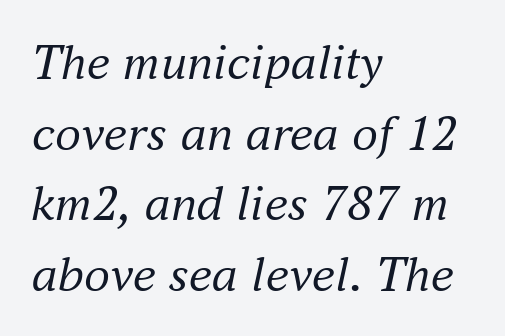
Q: Is the text bold? A: No.
Q: Is the text italic (slanted)? A: Yes, it leans right by about 16 degrees.
Q: Is the typeface a serif or a sans-serif typeface? A: Serif.
Q: Is the text underlined? A: No.
Q: How is the paragraph aligned? A: Left-aligned.
Q: Is the spacing between letters normal or unusually wide? A: Normal.
Q: Is the spacing between lines tight, normal or loose? A: Normal.
Q: Width (condensed, normal, or wide)? A: Normal.
Q: Stroke contrast? A: Medium.
Q: x-height? A: Small.
Q: Monospaced? A: No.
